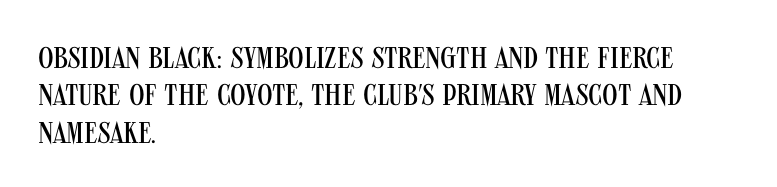
No word sits above an underline. Tracking here is standard; glyphs follow each other at the usual distance. Note the varied advance widths — an 'i' is clearly narrower than an 'm'. Interline gaps are of average width in this sample.
